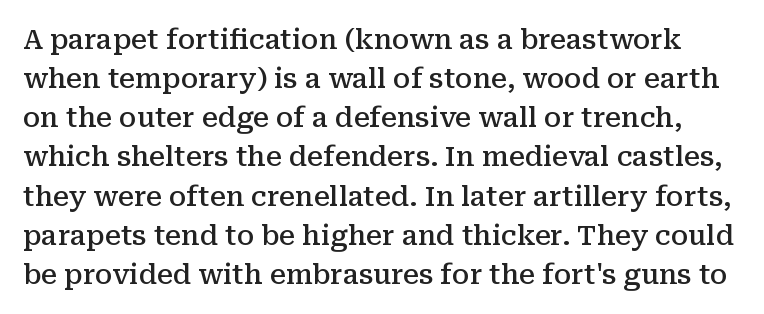
The image shows 27 px text type, upright; set normal line spacing (1.45x), normal letter spacing, not underlined.
